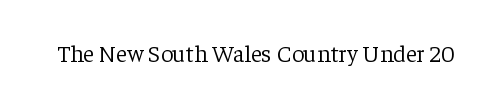
The image shows 24 px text type, upright; set normal letter spacing, not underlined.
